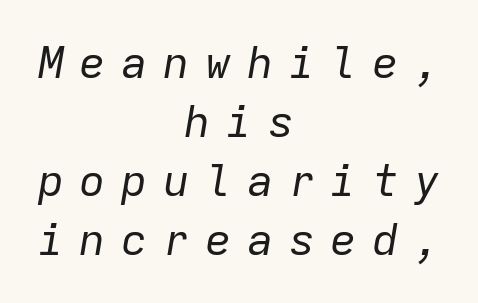
Loose tracking; the words dissolve into strings of separated letters. Here the designer chose a console-style face with uniform glyph widths. Is there much room between lines? A standard amount, neither cramped nor airy. The strokes are not fattened; the text isn't bold. These lines were composed using italics.
